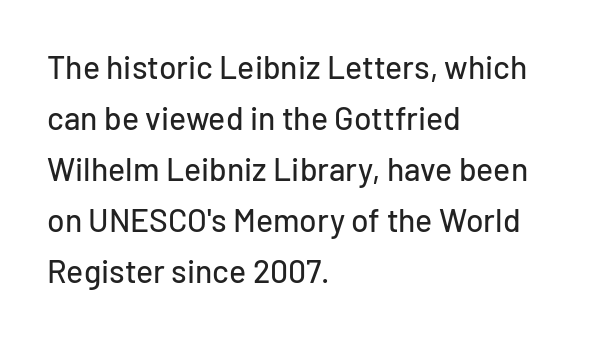
The image shows 32 px sans-serif type, upright; set left-aligned, normal line spacing (1.59x), normal letter spacing, not underlined; low stroke contrast and a medium x-height.
